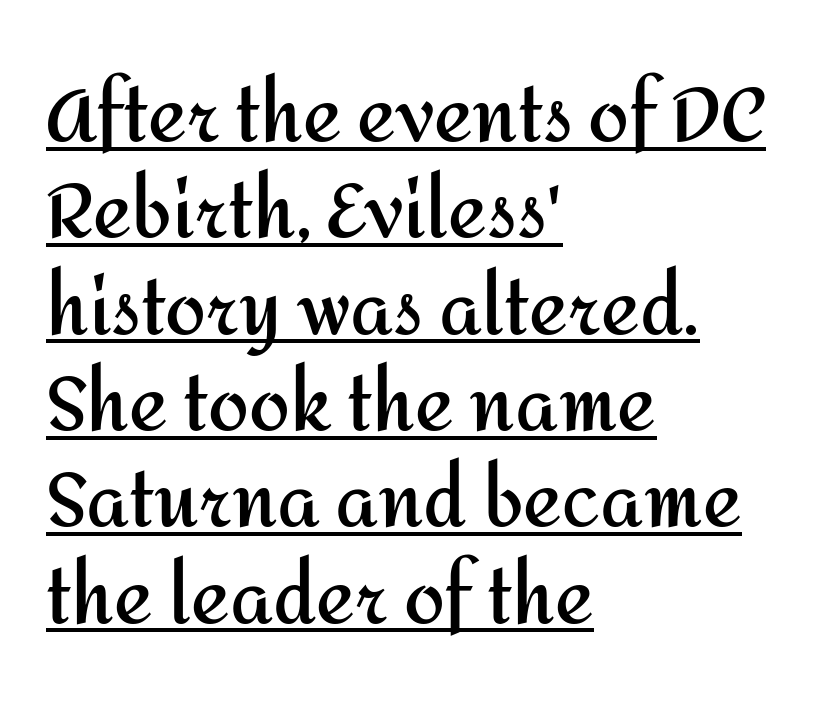
The line-height multiplier appears to be the usual default. Short note: letters normally spaced. You could not count columns in this text — the font is proportionally spaced. Does the lettering tilt? It doesn't — this is upright.
